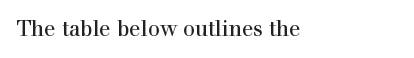
Q: Is the text italic (slanted)? A: No, it is upright.
Q: Is the text underlined? A: No.
Q: How is the paragraph aligned? A: Left-aligned.
Q: Is the spacing between letters normal or unusually wide? A: Normal.
